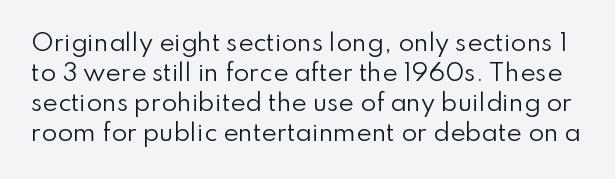
The image shows 23 px text type, upright; set normal line spacing (1.31x), normal letter spacing, not underlined.
